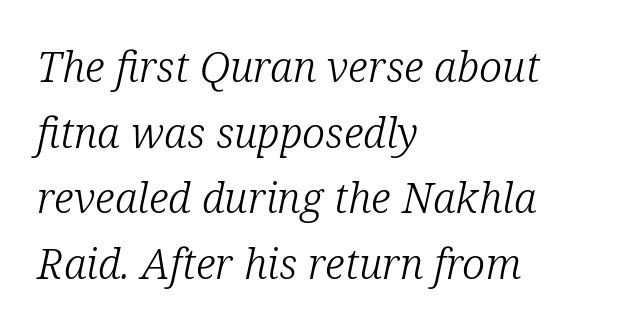
Q: Is the text bold? A: No.
Q: Is the text italic (slanted)? A: Yes, it leans right by about 12 degrees.
Q: Is the typeface a serif or a sans-serif typeface? A: Serif.
Q: Is the text underlined? A: No.
Q: How is the paragraph aligned? A: Left-aligned.
Q: Is the spacing between letters normal or unusually wide? A: Normal.
Q: Is the spacing between lines tight, normal or loose? A: Normal.
Q: Width (condensed, normal, or wide)? A: Normal.
Q: Stroke contrast? A: Low.
Q: x-height? A: Medium.
Q: Monospaced? A: No.
